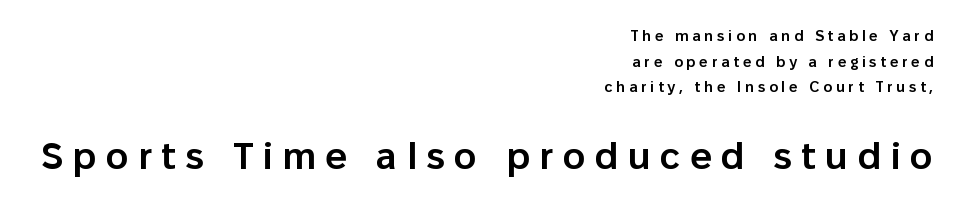
The image shows 38 px semibold sans-serif type, upright; set right-aligned, line spacing 1.71x, unusually wide letter spacing (+0.25 em), not underlined; the second (bottom) block is 2.53x larger; low stroke contrast and a medium x-height.
